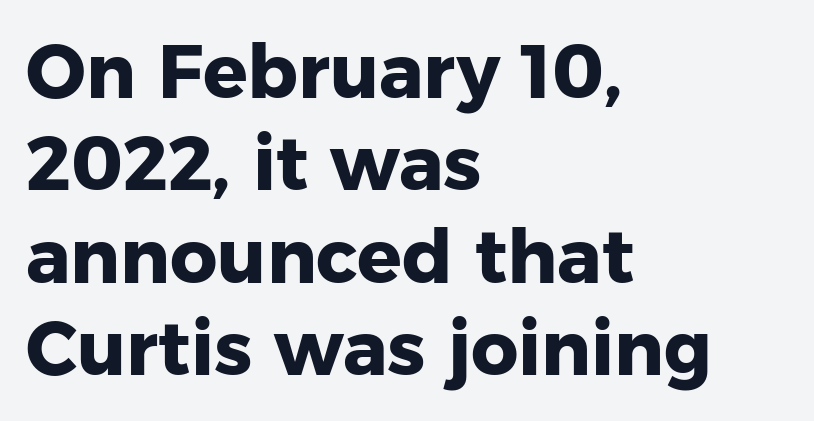
{"serif": "no", "italic": "no", "bold": "yes", "weight": "heavy", "width": "normal", "stroke_contrast": "low", "x_height": "medium", "monospaced": "no", "underline": "no", "align": "left", "line_spacing": "normal", "line_spacing_ratio": 1.25, "letter_spacing": "normal", "letter_spacing_em": 0.0, "glyph_px": 74}
